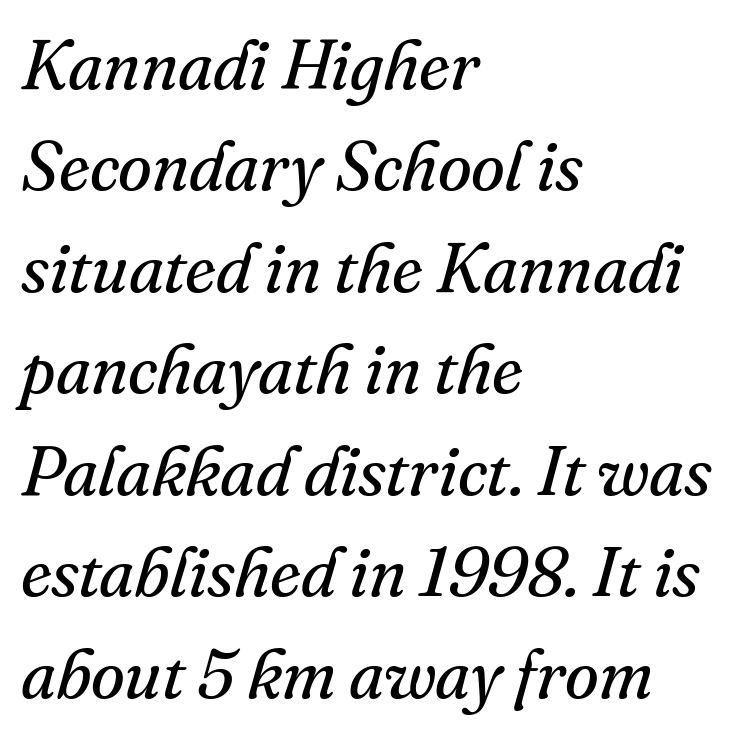
The image shows 69 px regular-weight serif type, italic (leaning right); set left-aligned, normal line spacing (1.47x), normal letter spacing, not underlined; medium stroke contrast and a small x-height.
